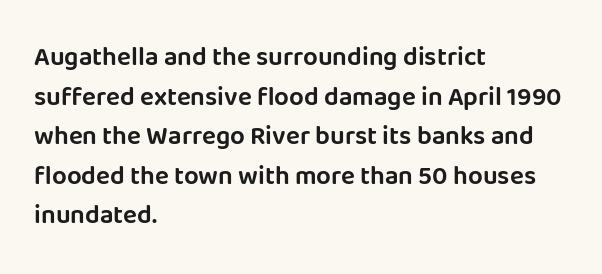
Q: Is the text italic (slanted)? A: No, it is upright.
Q: Is the text underlined? A: No.
Q: How is the paragraph aligned? A: Left-aligned.
Q: Is the spacing between letters normal or unusually wide? A: Normal.
Q: Is the spacing between lines tight, normal or loose? A: Normal.
